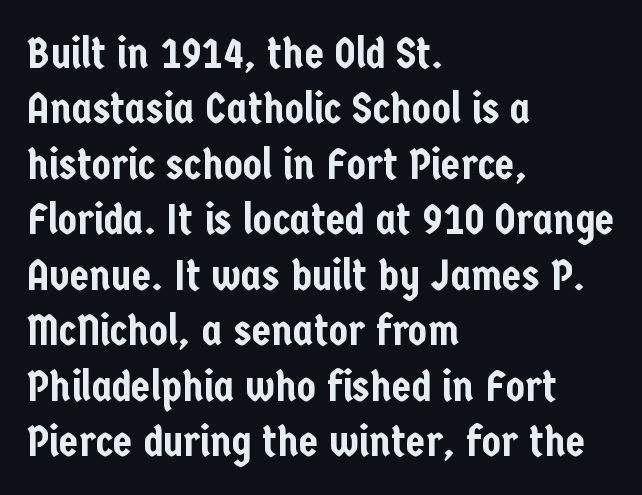
The image shows 44 px condensed sans-serif type, upright; set left-aligned, normal line spacing (1.26x), normal letter spacing, not underlined; low stroke contrast and a medium x-height.
